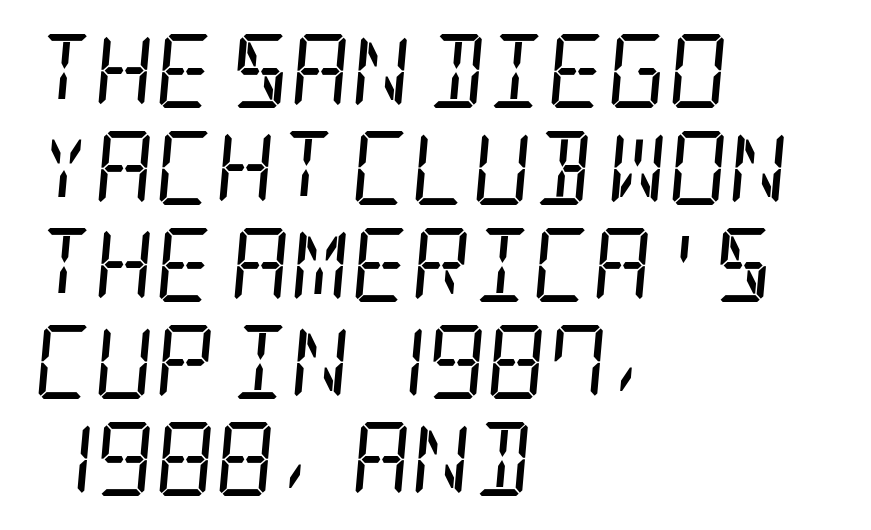
{"serif": "yes", "italic": "yes", "lean": "right", "slant_degrees": 5, "bold": "no", "weight": "regular", "width": "condensed", "stroke_contrast": "low", "x_height": "large", "underline": "no", "align": "left", "line_spacing": "normal", "line_spacing_ratio": 1.31, "letter_spacing": "normal", "letter_spacing_em": 0.0, "glyph_px": 74}
